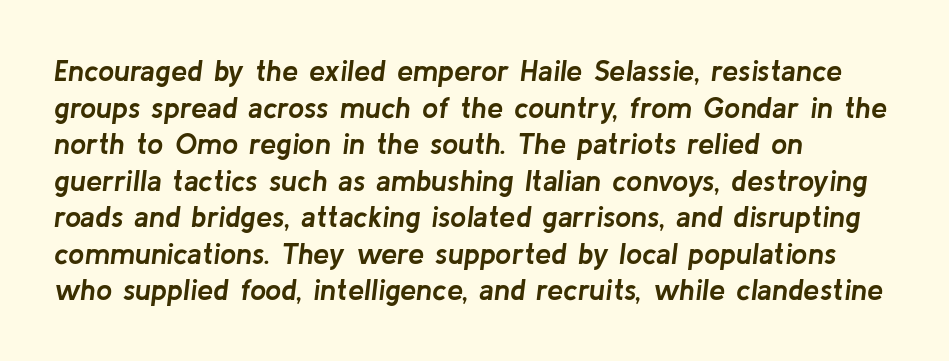
{"italic": "yes", "lean": "right", "slant_degrees": 8, "bold": "yes", "weight": "semibold", "width": "normal", "stroke_contrast": "low", "x_height": "medium", "monospaced": "no", "underline": "no", "align": "left", "line_spacing": "normal", "line_spacing_ratio": 1.26, "letter_spacing": "normal", "letter_spacing_em": 0.0, "glyph_px": 29}
